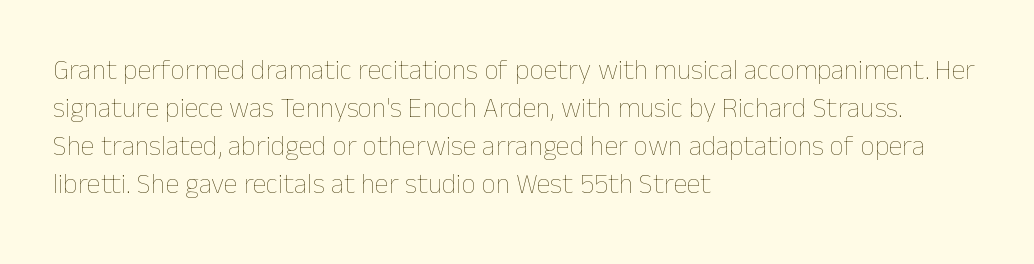
{"italic": "no", "bold": "no", "weight": "thin", "width": "normal", "stroke_contrast": "low", "x_height": "medium", "monospaced": "no", "underline": "no", "align": "left", "line_spacing": "normal", "line_spacing_ratio": 1.36, "letter_spacing": "normal", "letter_spacing_em": 0.0, "glyph_px": 28}
